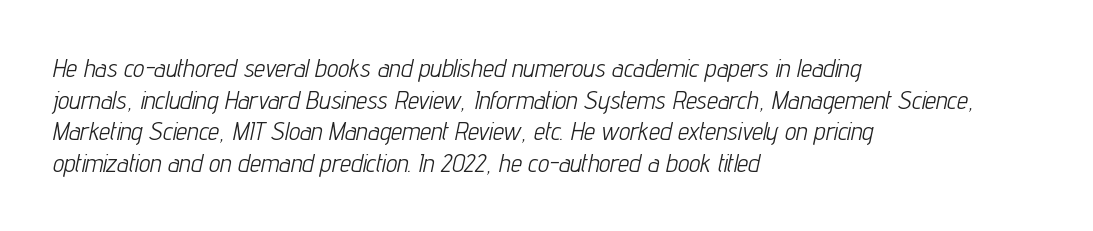
Does extra space separate the letters? No, they use regular spacing. Does the lettering tilt? It does — this is italic. Is the type heavy? It reads as light-to-regular instead. The space directly below the letters is spotless.
